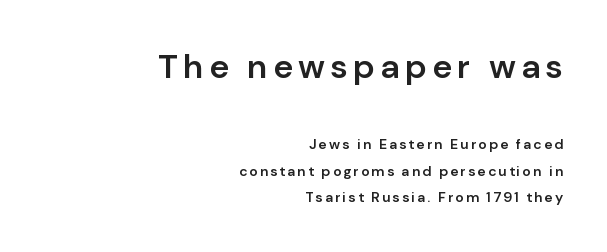
{"serif": "no", "italic": "no", "bold": "semi", "weight": "semibold", "width": "normal", "stroke_contrast": "low", "x_height": "medium", "monospaced": "no", "underline": "no", "align": "right", "line_spacing_ratio": 1.89, "larger_block": "first", "size_ratio": 2.43, "glyph_px": 34}
